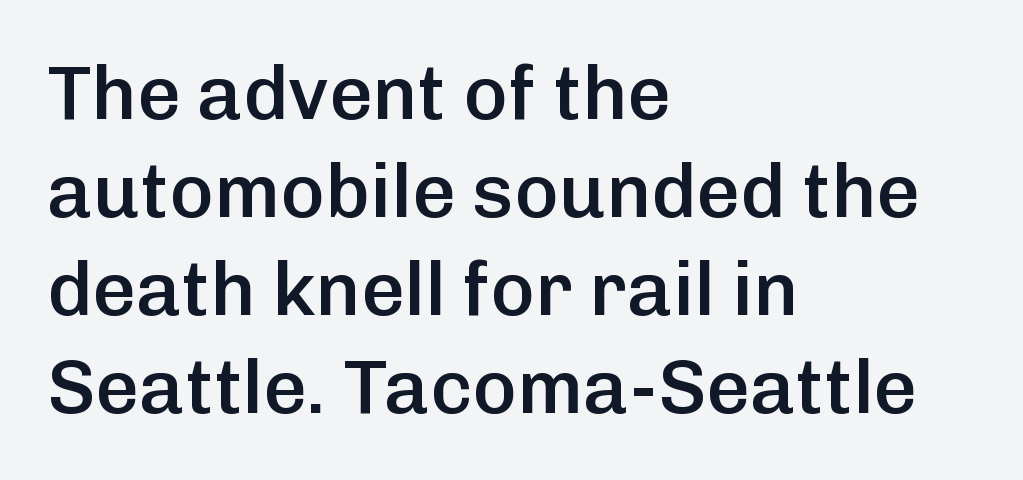
{"serif": "no", "italic": "no", "bold": "semi", "weight": "semibold", "width": "normal", "stroke_contrast": "low", "x_height": "medium", "monospaced": "no", "underline": "no", "align": "left", "line_spacing": "normal", "line_spacing_ratio": 1.29, "letter_spacing": "normal", "letter_spacing_em": 0.0, "glyph_px": 76}
